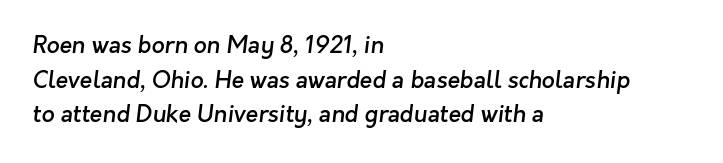
The image shows 23 px text type; set left-aligned, normal line spacing (1.51x), normal letter spacing, not underlined.
